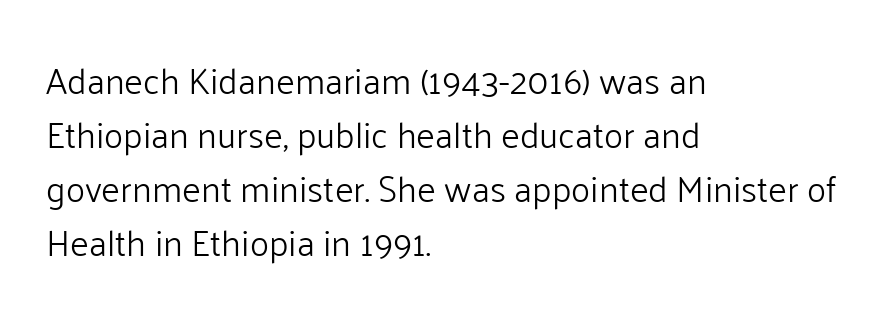
{"serif": "no", "italic": "no", "bold": "no", "weight": "light", "width": "normal", "stroke_contrast": "low", "x_height": "medium", "monospaced": "no", "underline": "no", "align": "left", "line_spacing": "normal", "line_spacing_ratio": 1.5, "letter_spacing": "normal", "letter_spacing_em": 0.0, "glyph_px": 36}
